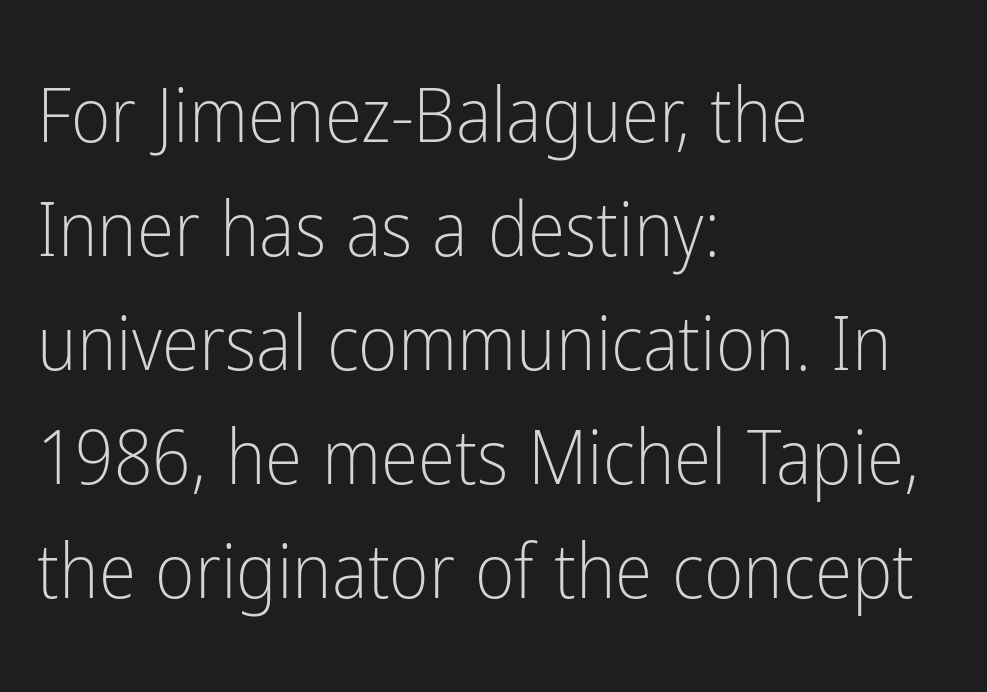
The image shows 76 px light, condensed sans-serif type, upright; set left-aligned, normal line spacing (1.5x), normal letter spacing, not underlined; low stroke contrast and a medium x-height.
